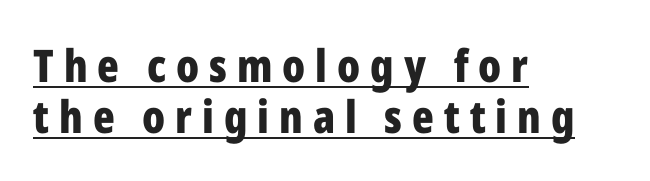
Very little white space separates one row of letters from the next. Caption: expanded tracking, letters set apart. I'd describe the lettering as bold — thick and assertive. Decoration check: the copy is underlined.
